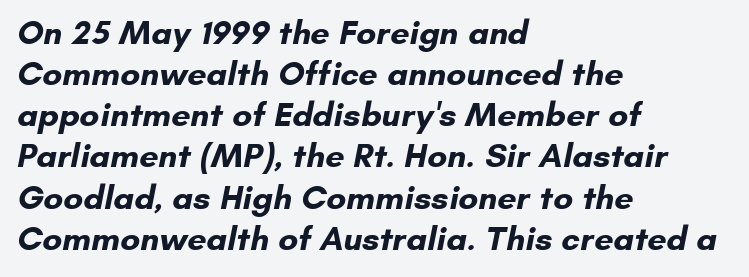
Q: Is the text bold? A: Yes.
Q: Is the typeface a serif or a sans-serif typeface? A: Sans-serif.
Q: Is the text underlined? A: No.
Q: How is the paragraph aligned? A: Left-aligned.
Q: Is the spacing between letters normal or unusually wide? A: Normal.
Q: Width (condensed, normal, or wide)? A: Normal.
Q: Stroke contrast? A: Low.
Q: x-height? A: Small.
Q: Monospaced? A: No.
